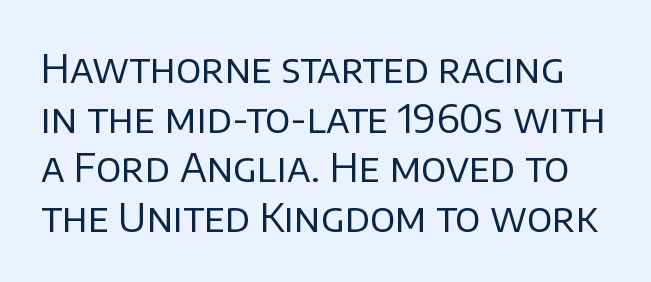
Do the characters align in a grid? No, the font is proportional. Posture: vertical. A sans-serif font was chosen for this passage. Compared with a typical body face, this is equally light or lighter still. Beneath every word, the page is bare.
